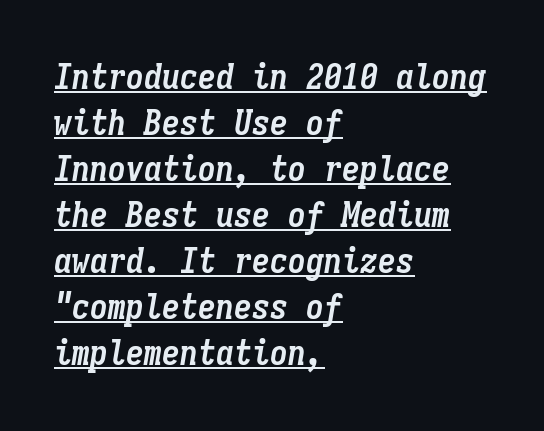
{"italic": "yes", "lean": "right", "slant_degrees": 9, "bold": "yes", "weight": "semibold", "width": "condensed", "stroke_contrast": "low", "x_height": "medium", "monospaced": "yes", "underline": "yes", "align": "left", "line_spacing": "normal", "line_spacing_ratio": 1.28, "letter_spacing": "normal", "letter_spacing_em": 0.0, "glyph_px": 36}
